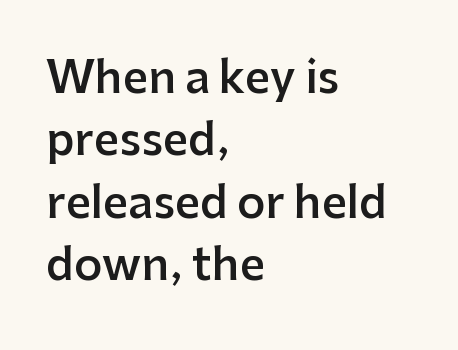
Which margin do the lines hug? The left one — the right edge is uneven. Descender tails drop into unmarked territory. Note the varied advance widths — an 'i' is clearly narrower than an 'm'. Letter spacing: default. Tall strokes in this sample are plumb rather than angled. Slightly chunky letters — semibold, I'd say, not full bold.
